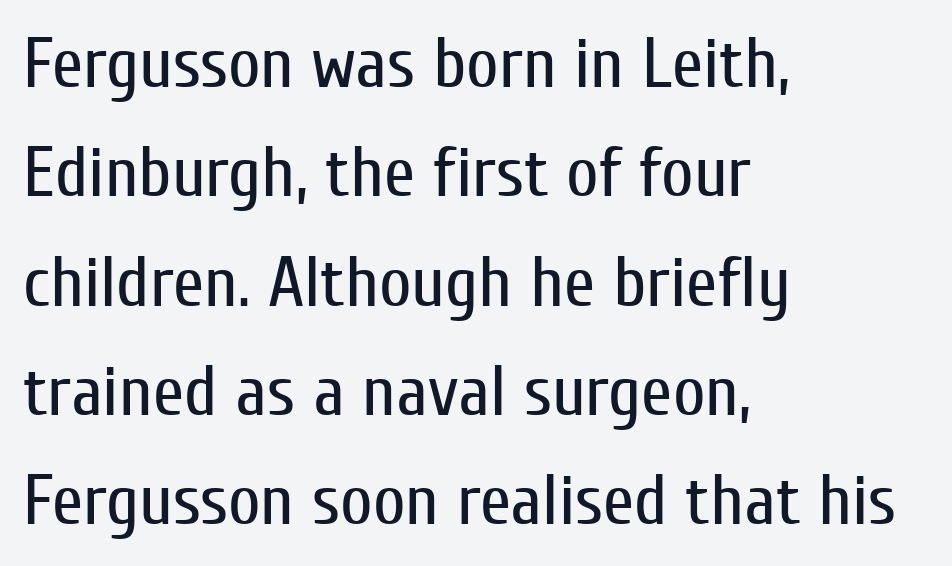
Q: Is the text bold? A: No.
Q: Is the text italic (slanted)? A: No, it is upright.
Q: Is the typeface a serif or a sans-serif typeface? A: Sans-serif.
Q: Is the text underlined? A: No.
Q: How is the paragraph aligned? A: Left-aligned.
Q: Is the spacing between letters normal or unusually wide? A: Normal.
Q: Is the spacing between lines tight, normal or loose? A: Normal.
Q: Width (condensed, normal, or wide)? A: Condensed.
Q: Stroke contrast? A: Low.
Q: x-height? A: Medium.
Q: Monospaced? A: No.
